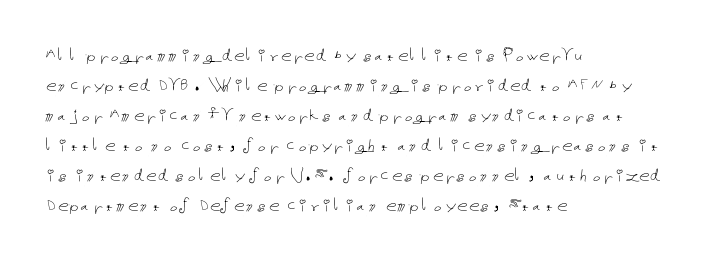
{"italic": "no", "bold": "no", "underline": "no", "align": "left", "line_spacing": "normal", "line_spacing_ratio": 1.43, "letter_spacing": "normal", "letter_spacing_em": 0.0, "glyph_px": 21}
